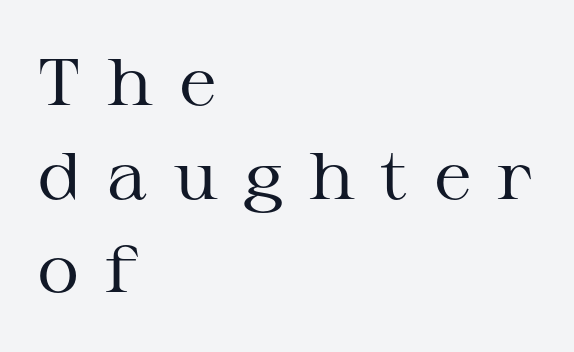
{"serif": "yes", "italic": "no", "bold": "no", "weight": "regular", "width": "wide", "stroke_contrast": "medium", "x_height": "medium", "monospaced": "no", "underline": "no", "align": "left", "line_spacing": "normal", "line_spacing_ratio": 1.42, "letter_spacing": "wide", "letter_spacing_em": 0.39, "glyph_px": 66}
